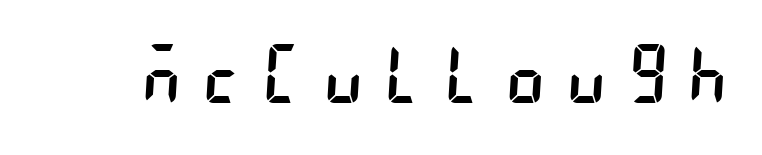
Q: Is the text bold? A: No.
Q: Is the typeface a serif or a sans-serif typeface? A: Sans-serif.
Q: Is the text underlined? A: No.
Q: Is the spacing between letters normal or unusually wide? A: Unusually wide.
Q: Width (condensed, normal, or wide)? A: Condensed.
Q: Stroke contrast? A: Low.
Q: x-height? A: Large.
